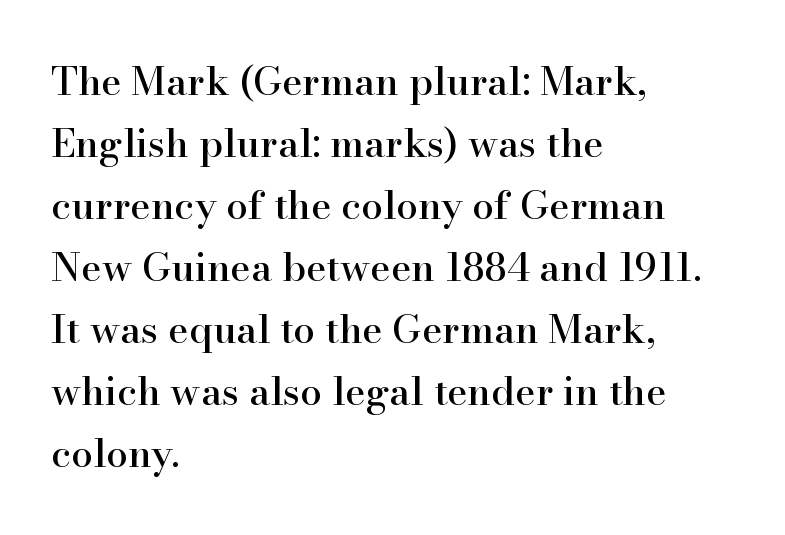
The face used here is rendered with its standard letterfit. A clean baseline with only descenders dipping below it. The rendering uses a moderate line-height, typical for paragraphs. The characters display serif detailing at their extremities.
